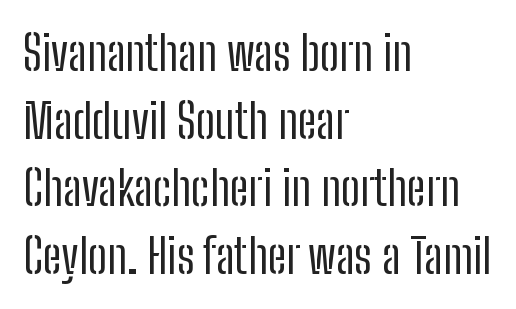
{"serif": "no", "italic": "no", "bold": "no", "weight": "regular", "width": "condensed", "stroke_contrast": "low", "x_height": "medium", "monospaced": "no", "underline": "no", "align": "left", "line_spacing": "normal", "line_spacing_ratio": 1.41, "letter_spacing": "normal", "letter_spacing_em": 0.0, "glyph_px": 48}
